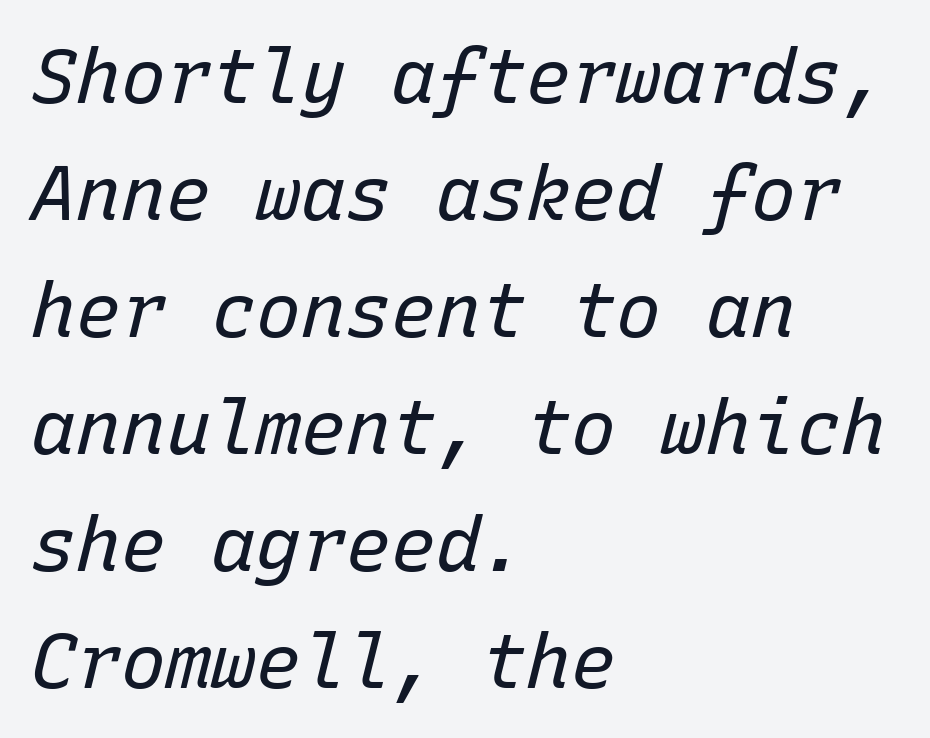
The image shows 75 px regular-weight type, italic (leaning right), monospaced; set left-aligned, normal line spacing (1.56x), normal letter spacing, not underlined; low stroke contrast and a medium x-height.
